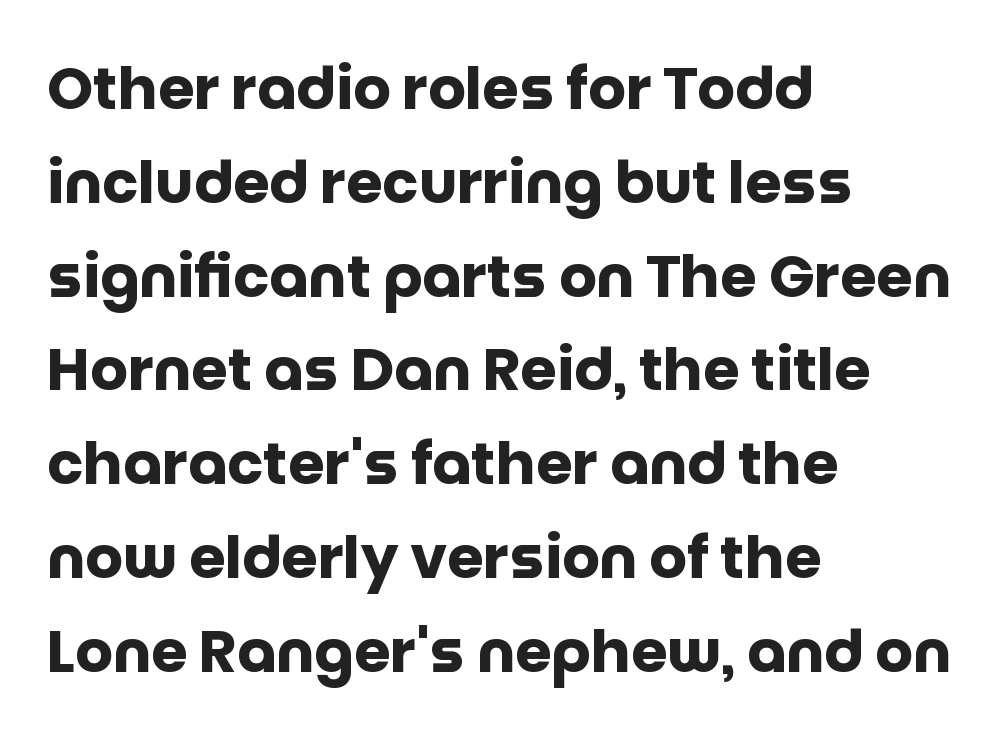
Each letter keeps its own natural width here, so spacing adapts to shape. No word sits above an underline. Compared with a centered layout, this one pins lines to the left instead. Compared with typical paragraphs, the rows here are spaced about the same.
